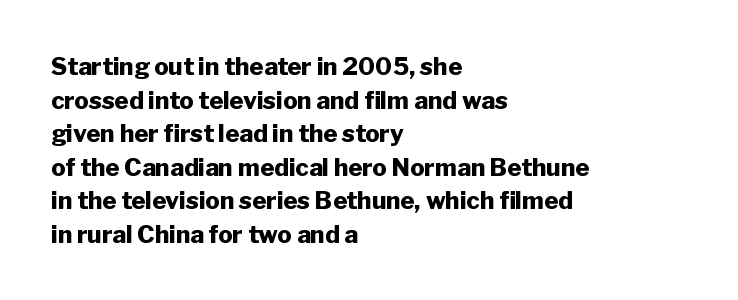
The image shows 24 px bold type, upright; set left-aligned, normal line spacing (1.4x), normal letter spacing, not underlined.
